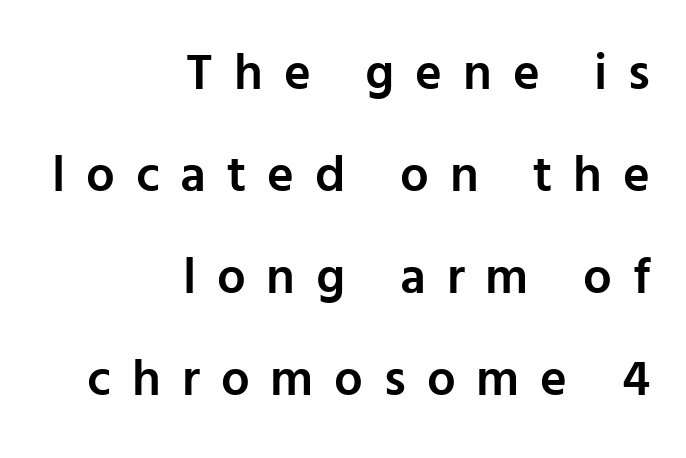
{"serif": "no", "italic": "no", "bold": "semi", "weight": "semibold", "width": "normal", "stroke_contrast": "low", "x_height": "medium", "monospaced": "no", "underline": "no", "align": "right", "line_spacing": "loose", "line_spacing_ratio": 2.0, "letter_spacing": "wide", "letter_spacing_em": 0.41, "glyph_px": 51}
